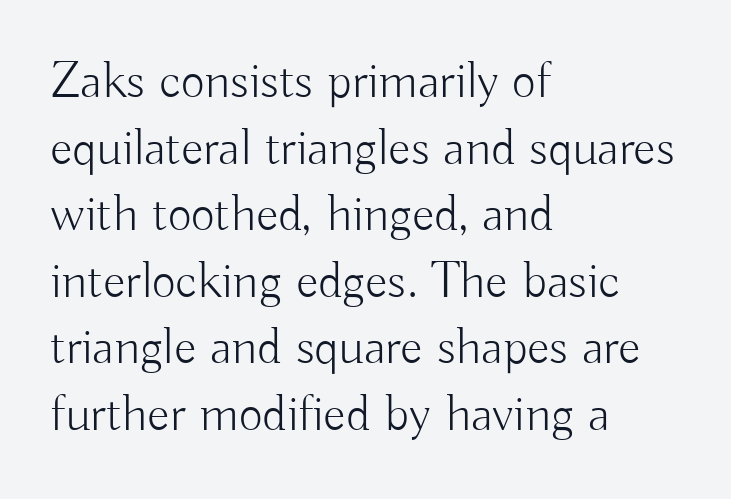
{"serif": "no", "italic": "no", "bold": "no", "weight": "light", "width": "normal", "stroke_contrast": "low", "x_height": "small", "monospaced": "no", "underline": "no", "align": "left", "line_spacing": "normal", "line_spacing_ratio": 1.28, "letter_spacing": "normal", "letter_spacing_em": 0.0, "glyph_px": 52}
